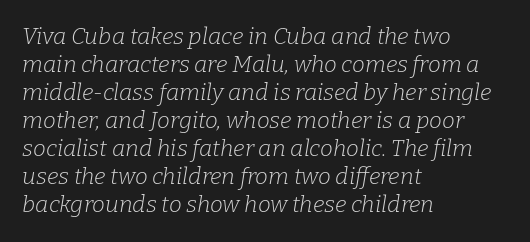
Q: Is the text bold? A: No.
Q: Is the text italic (slanted)? A: Yes, it leans right by about 9 degrees.
Q: Is the text underlined? A: No.
Q: How is the paragraph aligned? A: Left-aligned.
Q: Is the spacing between letters normal or unusually wide? A: Normal.
